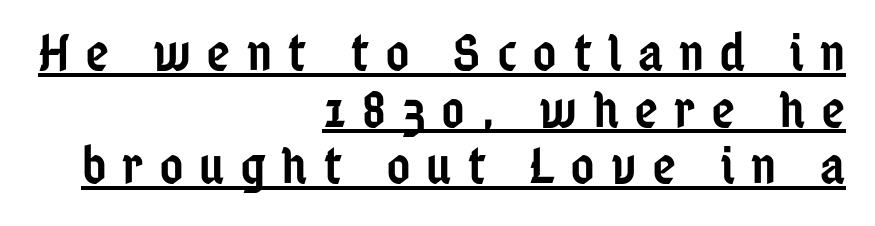
{"serif": "no", "italic": "no", "bold": "semi", "weight": "semibold", "width": "condensed", "stroke_contrast": "low", "x_height": "medium", "monospaced": "no", "underline": "yes", "align": "right", "line_spacing": "tight", "line_spacing_ratio": 1.09, "letter_spacing": "wide", "letter_spacing_em": 0.3, "glyph_px": 52}
